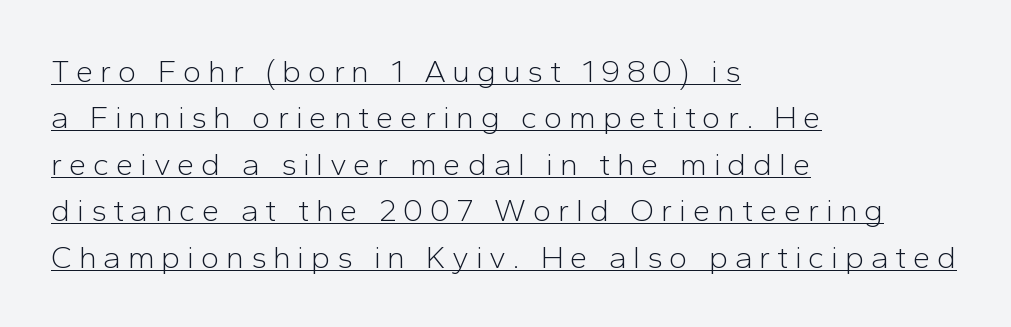
{"serif": "no", "italic": "no", "bold": "no", "weight": "light", "width": "normal", "stroke_contrast": "low", "x_height": "medium", "monospaced": "no", "underline": "yes", "align": "left", "line_spacing": "normal", "line_spacing_ratio": 1.45, "letter_spacing": "wide", "letter_spacing_em": 0.2, "glyph_px": 32}
